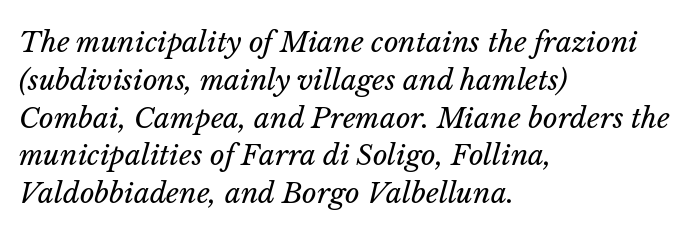
{"italic": "yes", "lean": "right", "slant_degrees": 14, "bold": "no", "weight": "regular", "width": "normal", "stroke_contrast": "low", "x_height": "medium", "monospaced": "no", "underline": "no", "align": "left", "line_spacing": "normal", "line_spacing_ratio": 1.35, "letter_spacing": "normal", "letter_spacing_em": 0.0, "glyph_px": 28}
